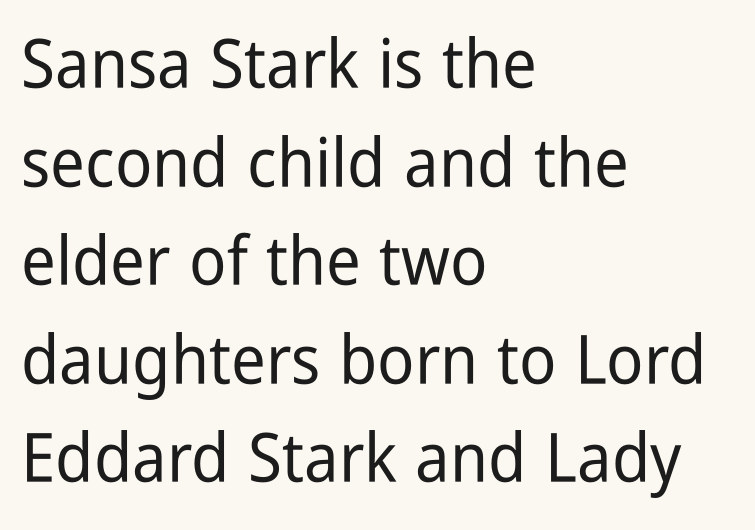
Q: Is the text italic (slanted)? A: No, it is upright.
Q: Is the typeface a serif or a sans-serif typeface? A: Sans-serif.
Q: Is the text underlined? A: No.
Q: How is the paragraph aligned? A: Left-aligned.
Q: Is the spacing between letters normal or unusually wide? A: Normal.
Q: Is the spacing between lines tight, normal or loose? A: Normal.
Q: Width (condensed, normal, or wide)? A: Condensed.
Q: Stroke contrast? A: Low.
Q: x-height? A: Medium.
Q: Monospaced? A: No.
